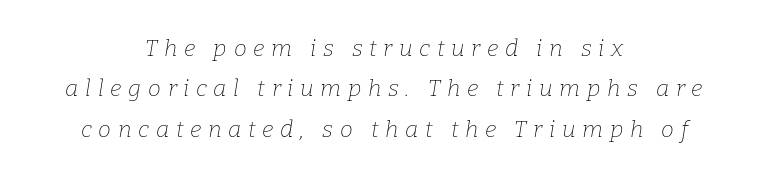
Students, note that the glyphs here are deliberately spaced far apart. Nothing heavy about these letters — not bold at all. The space directly below the letters is spotless. The face used here has a pronounced slope to its letters. Every row of glyphs is offset so its center matches the block's center.
